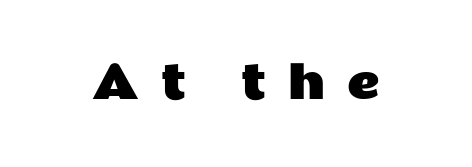
Q: Is the text italic (slanted)? A: No, it is upright.
Q: Is the typeface a serif or a sans-serif typeface? A: Sans-serif.
Q: Is the text underlined? A: No.
Q: Is the spacing between letters normal or unusually wide? A: Unusually wide.
Q: Width (condensed, normal, or wide)? A: Wide.
Q: Stroke contrast? A: Low.
Q: x-height? A: Medium.
Q: Monospaced? A: No.
